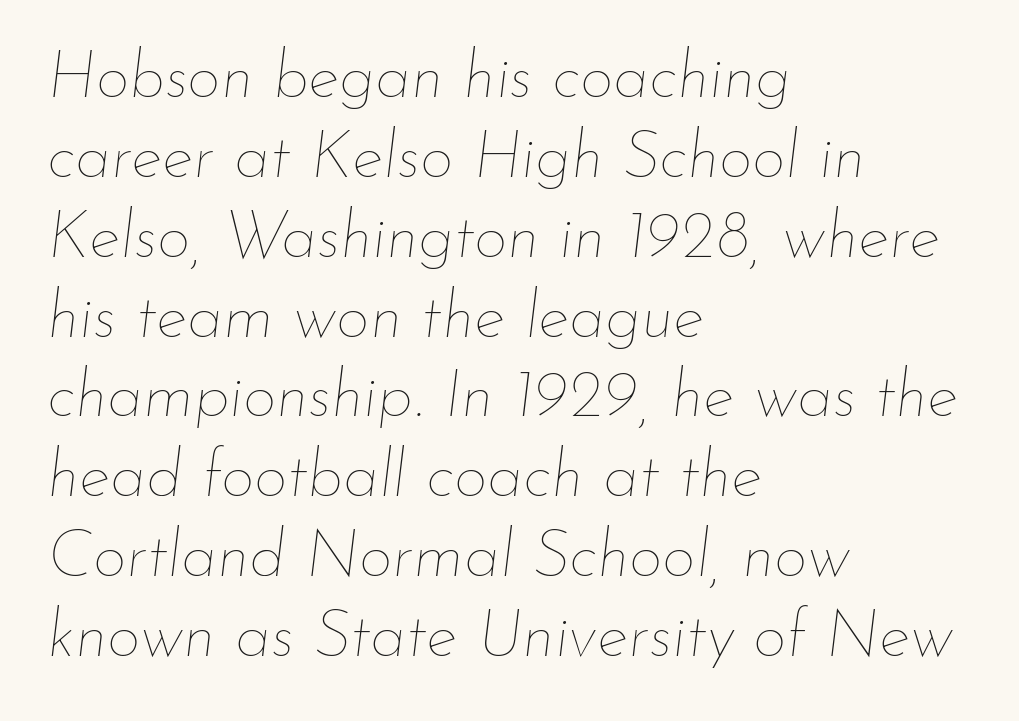
The image shows 66 px thin type, italic (leaning right); set left-aligned, line spacing 1.21x, normal letter spacing, not underlined; low stroke contrast and a small x-height.
